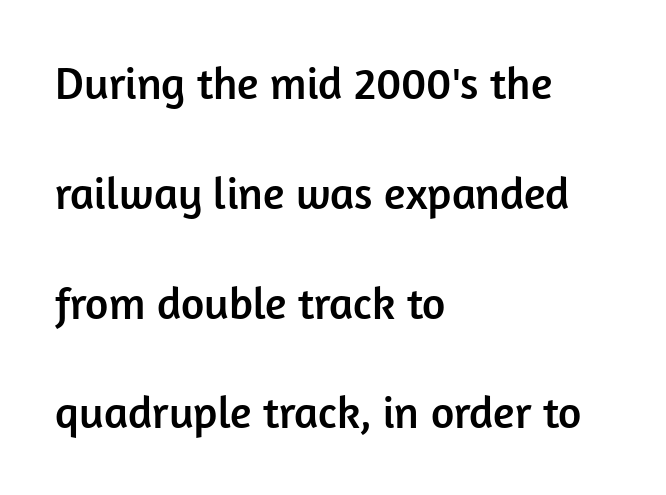
{"serif": "no", "italic": "no", "width": "normal", "stroke_contrast": "low", "x_height": "medium", "monospaced": "no", "underline": "no", "align": "left", "line_spacing": "loose", "line_spacing_ratio": 2.44, "letter_spacing": "normal", "letter_spacing_em": 0.0, "glyph_px": 45}
